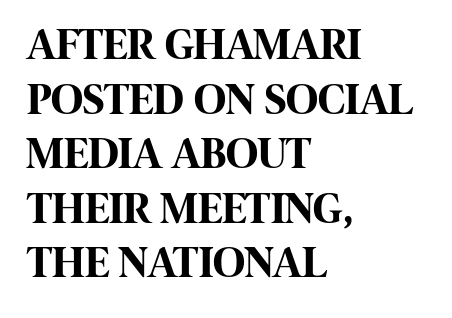
{"serif": "no", "italic": "no", "bold": "yes", "weight": "bold", "width": "condensed", "stroke_contrast": "high", "x_height": "large", "monospaced": "no", "underline": "no", "align": "left", "line_spacing_ratio": 1.24, "letter_spacing": "normal", "letter_spacing_em": 0.0, "glyph_px": 44}
